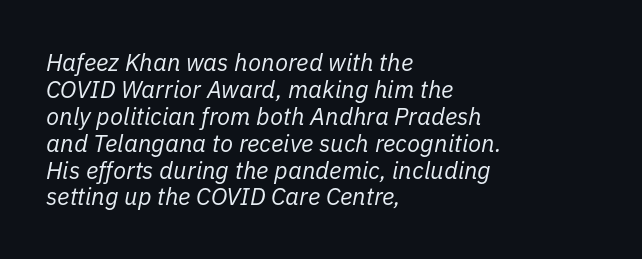
The image shows 24 px text type, italic (leaning right); set left-aligned, tight line spacing (1.12x), normal letter spacing, not underlined.
